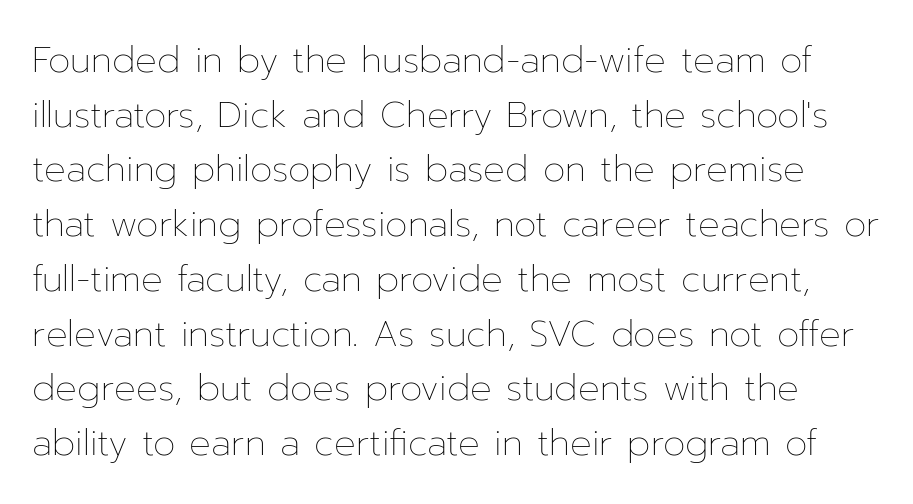
{"italic": "no", "bold": "no", "weight": "thin", "width": "normal", "stroke_contrast": "low", "x_height": "medium", "monospaced": "no", "underline": "no", "line_spacing": "normal", "line_spacing_ratio": 1.52, "letter_spacing": "normal", "letter_spacing_em": 0.0, "glyph_px": 36}
